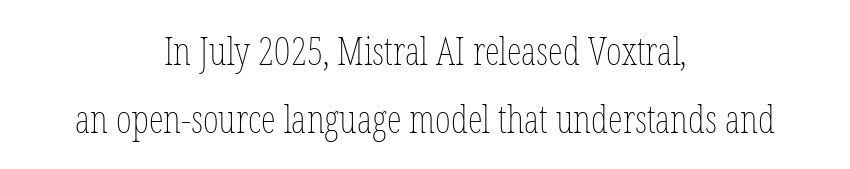
{"italic": "no", "bold": "no", "weight": "thin", "width": "condensed", "stroke_contrast": "low", "x_height": "medium", "monospaced": "no", "underline": "no", "align": "center", "line_spacing_ratio": 1.78, "letter_spacing": "normal", "letter_spacing_em": 0.0, "glyph_px": 38}
